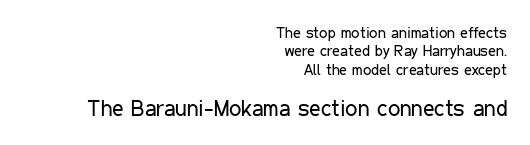
{"italic": "no", "bold": "no", "underline": "no", "align": "right", "line_spacing_ratio": 1.22, "letter_spacing": "normal", "letter_spacing_em": 0.0, "larger_block": "second", "size_ratio": 1.47, "glyph_px": 22}
